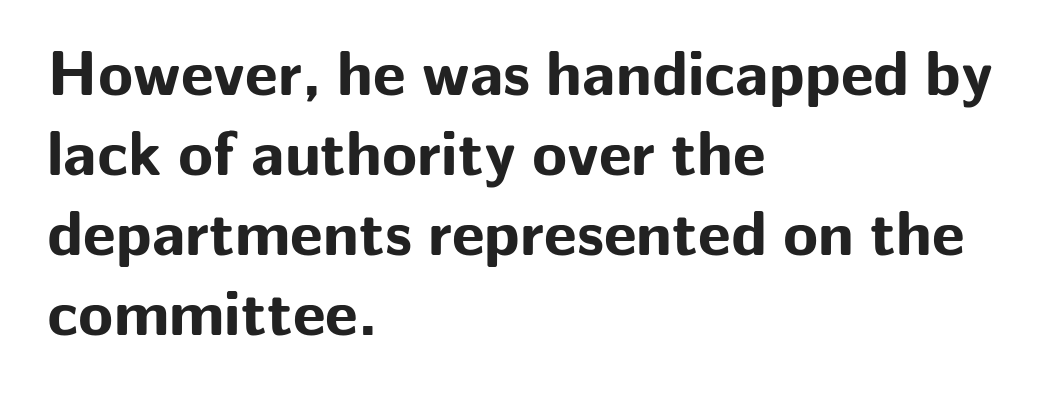
{"serif": "no", "italic": "no", "bold": "yes", "weight": "bold", "width": "normal", "stroke_contrast": "low", "x_height": "medium", "monospaced": "no", "underline": "no", "align": "left", "line_spacing": "normal", "line_spacing_ratio": 1.25, "letter_spacing": "normal", "letter_spacing_em": 0.0, "glyph_px": 64}
